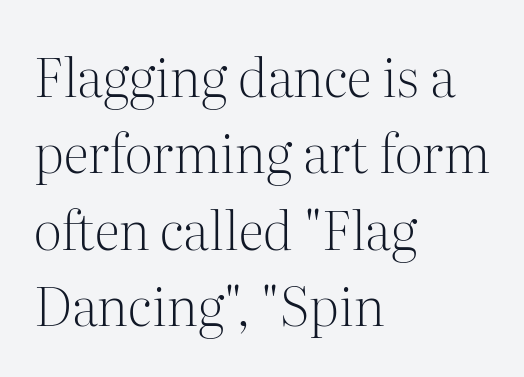
The image shows 53 px light serif type, upright; set left-aligned, normal line spacing (1.44x), normal letter spacing, not underlined; medium stroke contrast and a medium x-height.
